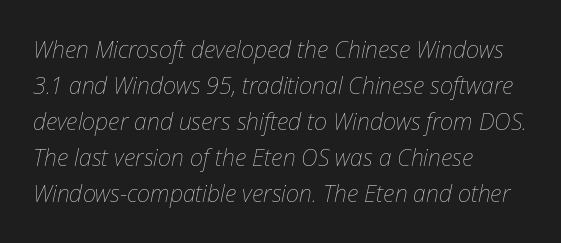
{"italic": "yes", "lean": "right", "slant_degrees": 12, "bold": "no", "underline": "no", "align": "left", "line_spacing": "normal", "line_spacing_ratio": 1.57, "letter_spacing": "normal", "letter_spacing_em": 0.0, "glyph_px": 23}
